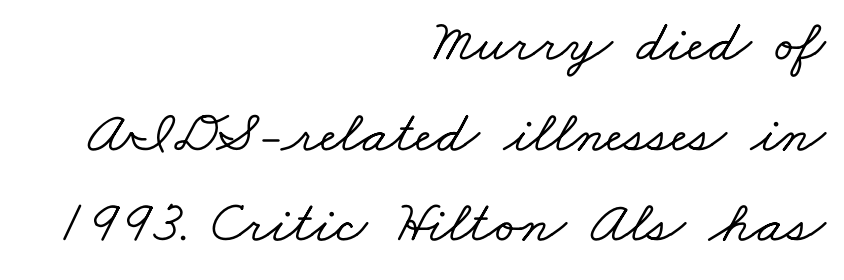
Q: Is the typeface a serif or a sans-serif typeface? A: Serif.
Q: Is the text underlined? A: No.
Q: How is the paragraph aligned? A: Right-aligned.
Q: Is the spacing between letters normal or unusually wide? A: Normal.
Q: Is the spacing between lines tight, normal or loose? A: Normal.
Q: Width (condensed, normal, or wide)? A: Wide.
Q: Stroke contrast? A: Low.
Q: x-height? A: Small.
Q: Monospaced? A: No.
